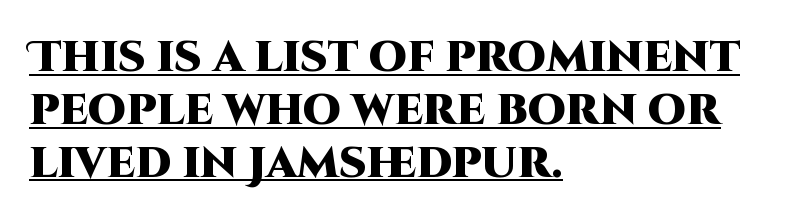
{"serif": "no", "italic": "no", "bold": "yes", "weight": "heavy", "width": "normal", "stroke_contrast": "high", "x_height": "large", "monospaced": "no", "underline": "yes", "align": "left", "line_spacing_ratio": 1.23, "letter_spacing": "normal", "letter_spacing_em": 0.0, "glyph_px": 43}
